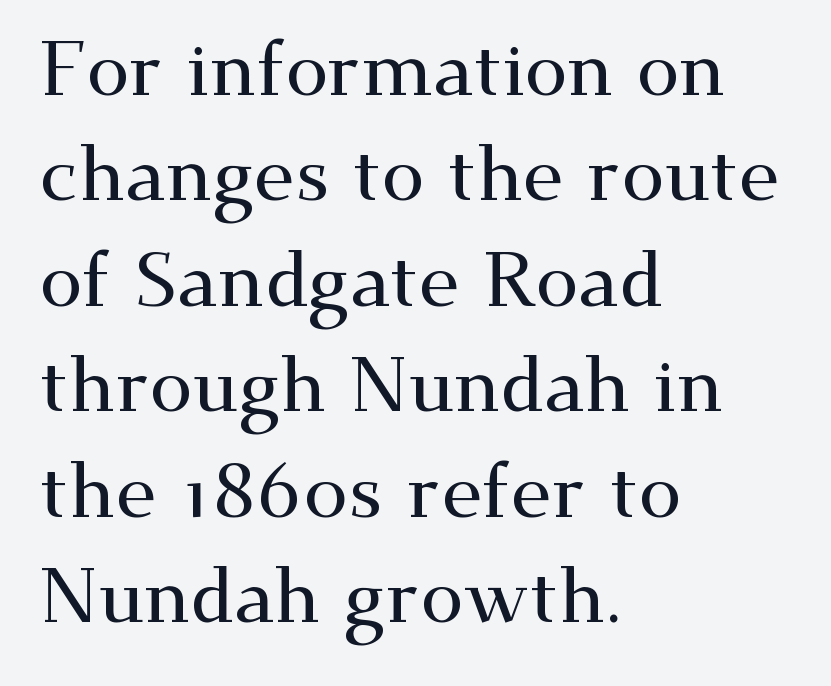
The line texture is even and compact thanks to regular tracking. You could not count columns in this text — the font is proportionally spaced. The lines are quadded left. The vertical gap from one line to the next is medium. Underlining? Definitely not there.
